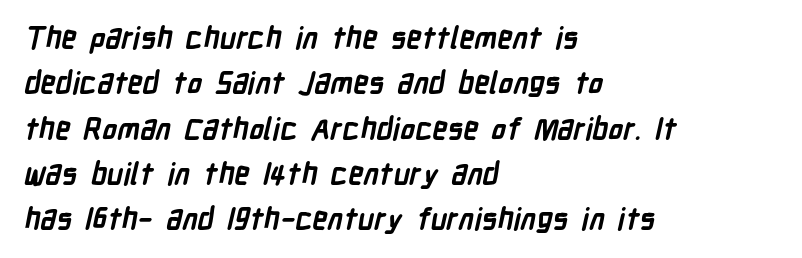
The image shows 30 px semibold, condensed sans-serif type; set left-aligned, normal line spacing (1.51x), normal letter spacing, not underlined; low stroke contrast and a medium x-height.
